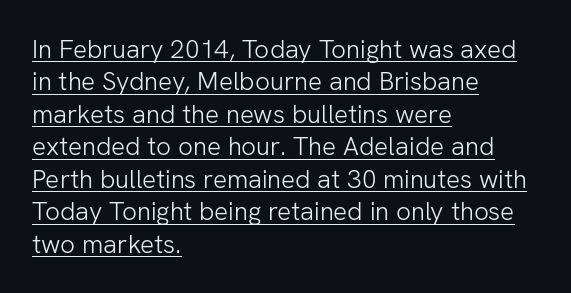
Q: Is the text bold? A: No.
Q: Is the text italic (slanted)? A: No, it is upright.
Q: Is the text underlined? A: Yes.
Q: How is the paragraph aligned? A: Left-aligned.
Q: Is the spacing between letters normal or unusually wide? A: Normal.
Q: Is the spacing between lines tight, normal or loose? A: Normal.
